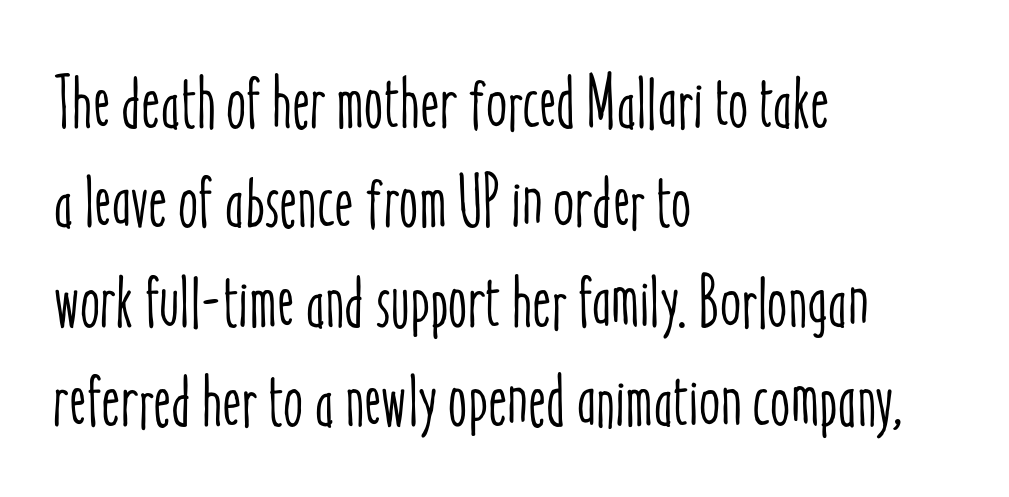
The image shows 73 px condensed type, upright; set left-aligned, normal line spacing (1.36x), normal letter spacing, not underlined; low stroke contrast and a medium x-height.
